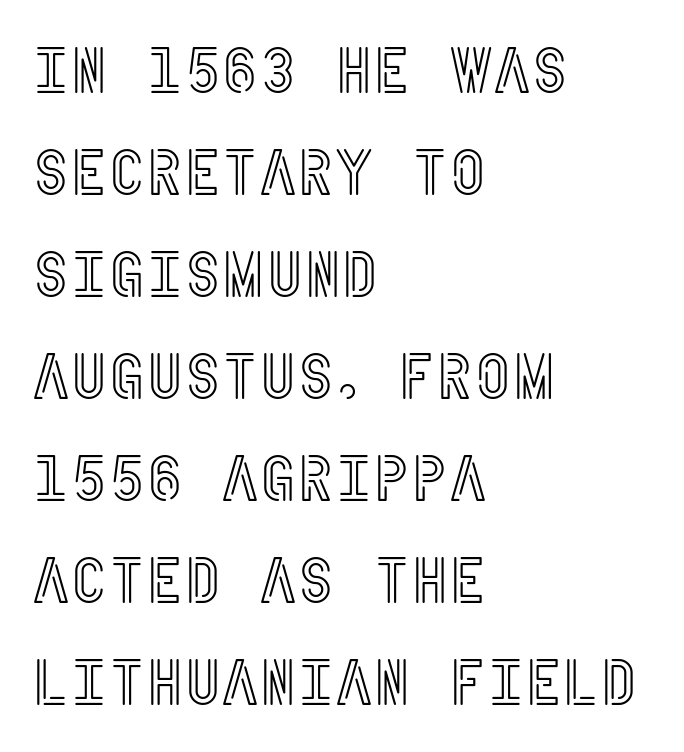
Q: Is the text italic (slanted)? A: No, it is upright.
Q: Is the text underlined? A: No.
Q: How is the paragraph aligned? A: Left-aligned.
Q: Is the spacing between letters normal or unusually wide? A: Normal.
Q: Is the spacing between lines tight, normal or loose? A: Normal.
Q: Width (condensed, normal, or wide)? A: Condensed.
Q: x-height? A: Large.
